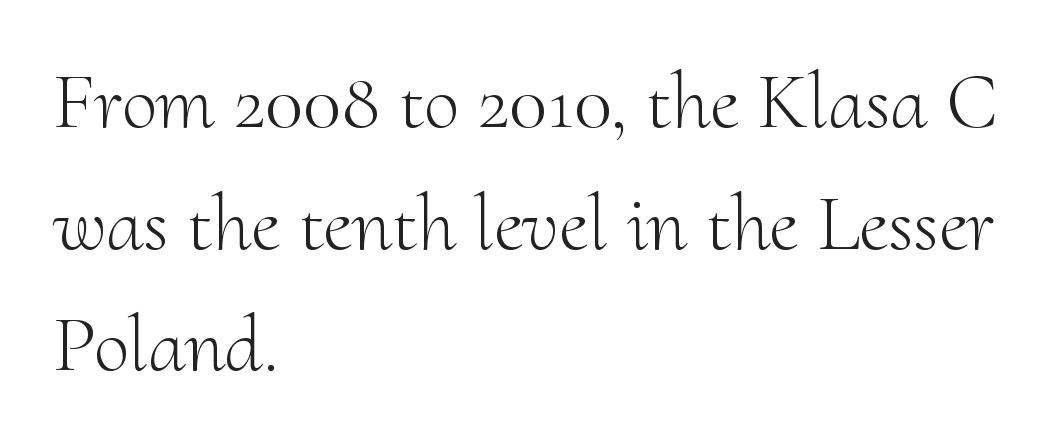
{"serif": "yes", "italic": "no", "bold": "no", "weight": "light", "width": "normal", "stroke_contrast": "medium", "x_height": "small", "monospaced": "no", "underline": "no", "align": "left", "line_spacing": "normal", "line_spacing_ratio": 1.52, "letter_spacing": "normal", "letter_spacing_em": 0.0, "glyph_px": 80}
